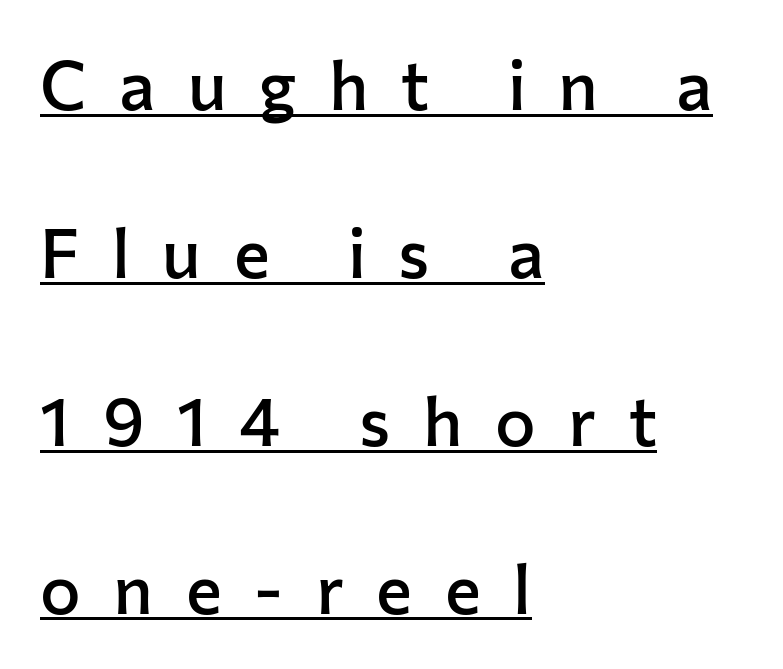
The rendering uses a semibold face; strokes are thickened but not to full bold. This sample has the flowing, uneven cadence of proportional lettering. Summary of vertical rhythm: relaxed, with wide interline spacing. The font family rendered here belongs to the sans-serif group.
